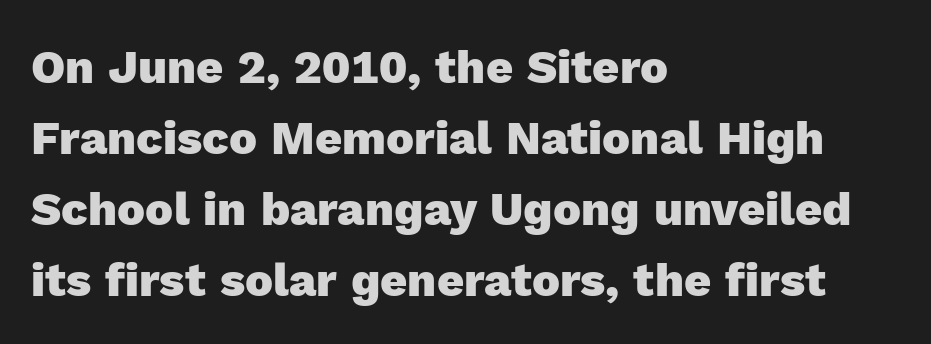
These lines are rendered in a variable-pitch font. Does the weight exceed regular? Yes, all the way to bold. The letters carry no serifs — their stems end cleanly without finishing strokes. Ordinary non-slanted type is in use.
